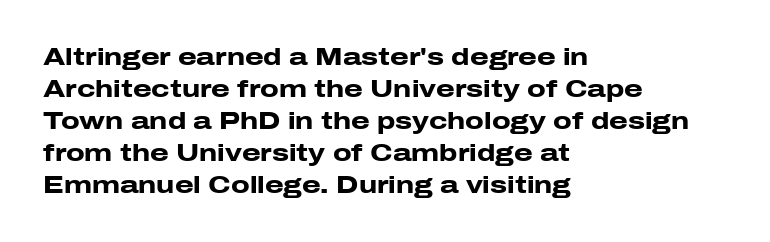
How are the letters spaced? Ordinarily, with no added tracking. Left-aligned paragraph, ragged on the right. The rows are spaced the way most documents space them. The glyphs are unaccompanied by any horizontal stroke below them. Weight check: bold — yes, fully. Ordinary non-slanted type is in use.
